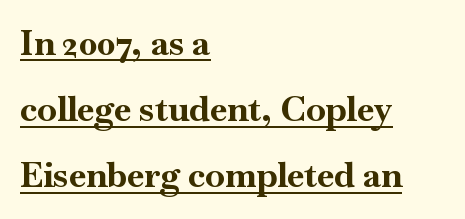
Q: Is the text bold? A: Yes.
Q: Is the text italic (slanted)? A: No, it is upright.
Q: Is the typeface a serif or a sans-serif typeface? A: Serif.
Q: Is the text underlined? A: Yes.
Q: How is the paragraph aligned? A: Left-aligned.
Q: Is the spacing between letters normal or unusually wide? A: Normal.
Q: Width (condensed, normal, or wide)? A: Normal.
Q: Stroke contrast? A: High.
Q: x-height? A: Small.
Q: Monospaced? A: No.
